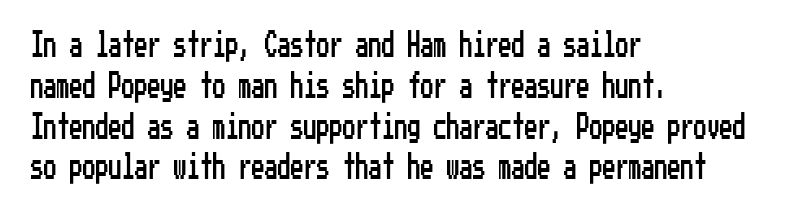
Q: Is the text italic (slanted)? A: No, it is upright.
Q: Is the text underlined? A: No.
Q: How is the paragraph aligned? A: Left-aligned.
Q: Is the spacing between letters normal or unusually wide? A: Normal.
Q: Is the spacing between lines tight, normal or loose? A: Normal.
